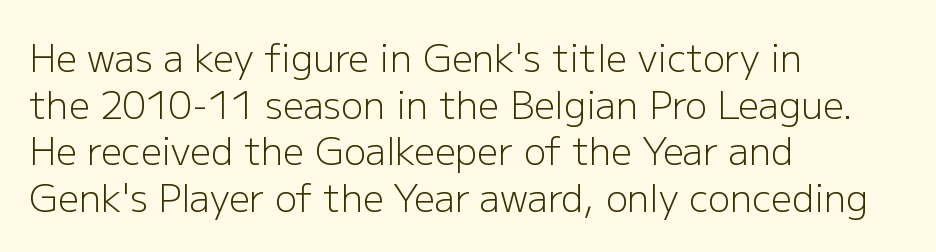
The image shows 37 px light sans-serif type, upright; set left-aligned, normal line spacing (1.26x), normal letter spacing, not underlined; low stroke contrast and a medium x-height.
